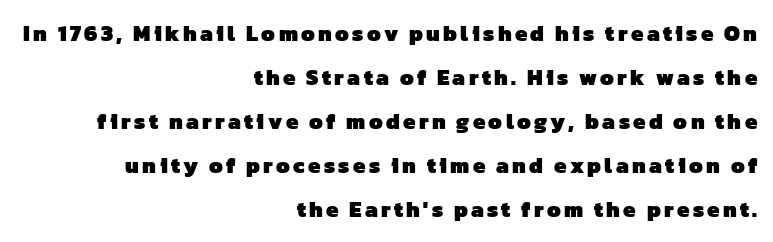
{"bold": "yes", "underline": "no", "align": "right", "line_spacing": "loose", "line_spacing_ratio": 2.0, "glyph_px": 22}
